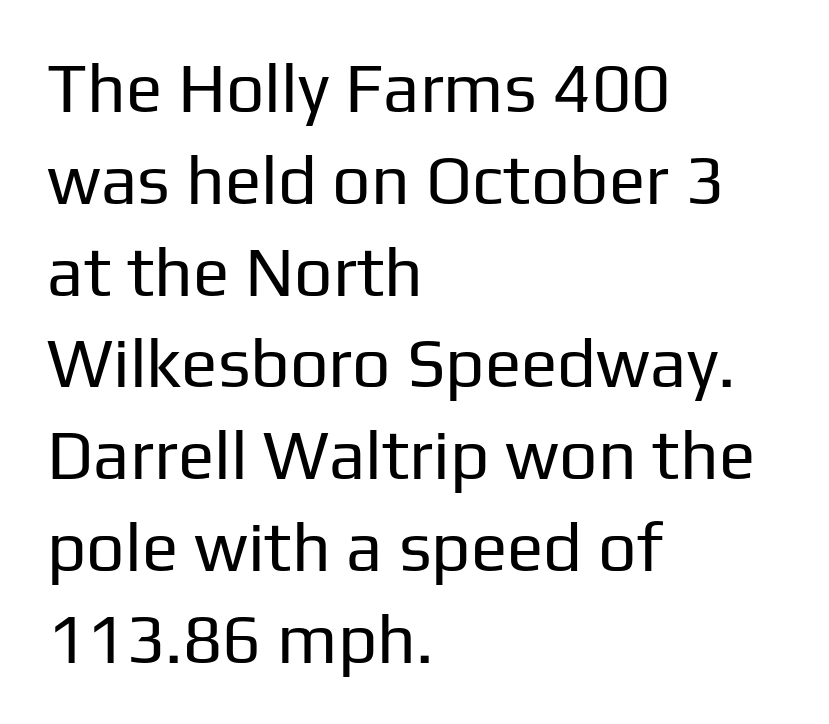
{"serif": "no", "italic": "no", "bold": "no", "weight": "regular", "width": "normal", "stroke_contrast": "low", "x_height": "medium", "monospaced": "no", "underline": "no", "align": "left", "line_spacing": "normal", "line_spacing_ratio": 1.35, "letter_spacing": "normal", "letter_spacing_em": 0.0, "glyph_px": 68}
